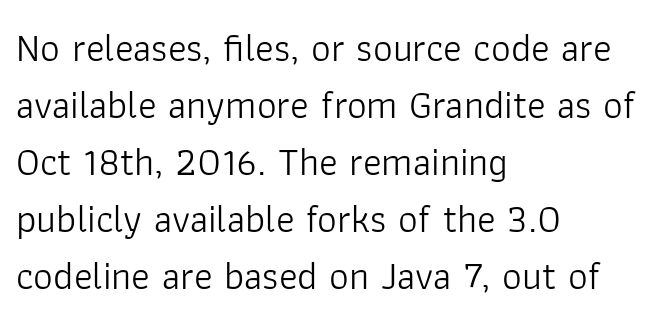
Leftover space on each line is placed entirely after the last word. It's the straight-up-and-down kind of type. How are the letters spaced? Ordinarily, with no added tracking. To sum up the face: it is a sans, with no serifs. Letters rest on an invisible, unmarked baseline.
